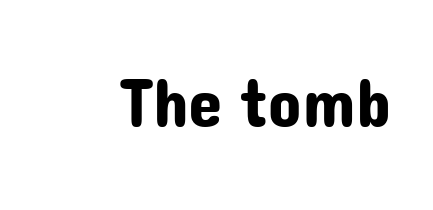
Q: Is the text italic (slanted)? A: No, it is upright.
Q: Is the typeface a serif or a sans-serif typeface? A: Sans-serif.
Q: Is the text underlined? A: No.
Q: Is the spacing between letters normal or unusually wide? A: Normal.
Q: Width (condensed, normal, or wide)? A: Normal.
Q: Stroke contrast? A: Low.
Q: x-height? A: Medium.
Q: Monospaced? A: No.
